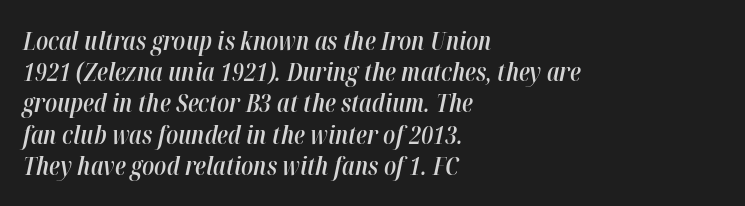
Spacing between characters is what you'd get straight out of the box. Every letter is mildly thick-stroked: semibold rather than bold. Plain, unruled lines of type. Horizontal bands of white between lines are of average thickness.
